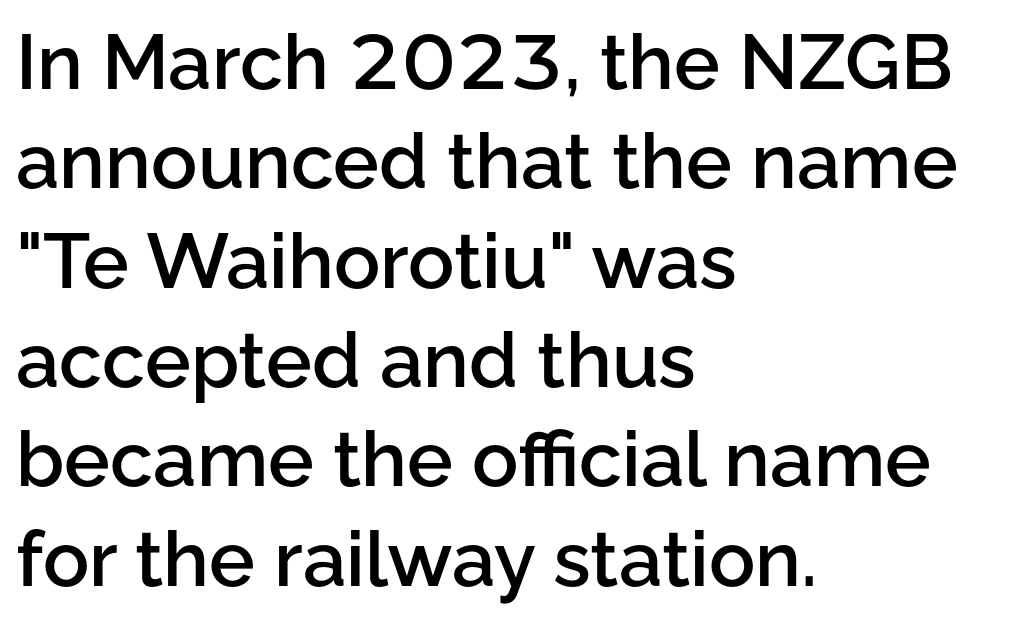
Q: Is the text bold? A: Semi-bold.
Q: Is the text italic (slanted)? A: No, it is upright.
Q: Is the typeface a serif or a sans-serif typeface? A: Sans-serif.
Q: Is the text underlined? A: No.
Q: How is the paragraph aligned? A: Left-aligned.
Q: Is the spacing between letters normal or unusually wide? A: Normal.
Q: Is the spacing between lines tight, normal or loose? A: Normal.
Q: Width (condensed, normal, or wide)? A: Normal.
Q: Stroke contrast? A: Low.
Q: x-height? A: Medium.
Q: Monospaced? A: No.
